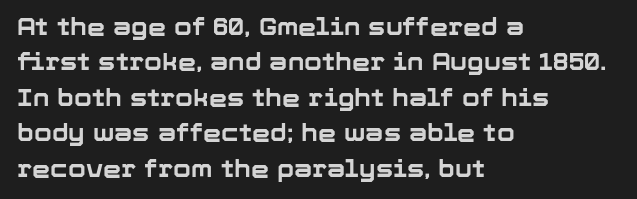
{"italic": "no", "bold": "yes", "underline": "no", "align": "left", "line_spacing": "normal", "line_spacing_ratio": 1.54, "letter_spacing": "normal", "letter_spacing_em": 0.0, "glyph_px": 23}
